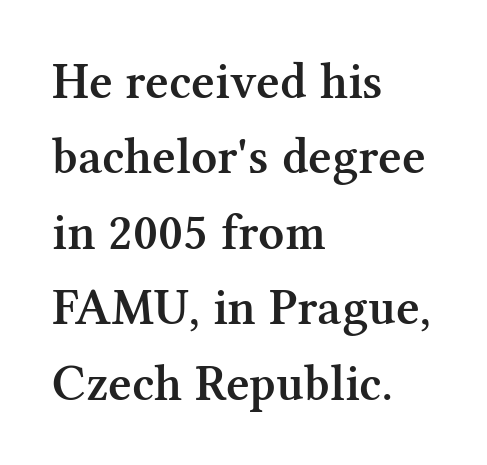
Q: Is the text bold? A: Semi-bold.
Q: Is the text italic (slanted)? A: No, it is upright.
Q: Is the typeface a serif or a sans-serif typeface? A: Serif.
Q: Is the text underlined? A: No.
Q: How is the paragraph aligned? A: Left-aligned.
Q: Is the spacing between letters normal or unusually wide? A: Normal.
Q: Is the spacing between lines tight, normal or loose? A: Normal.
Q: Width (condensed, normal, or wide)? A: Normal.
Q: Stroke contrast? A: Medium.
Q: x-height? A: Medium.
Q: Monospaced? A: No.
